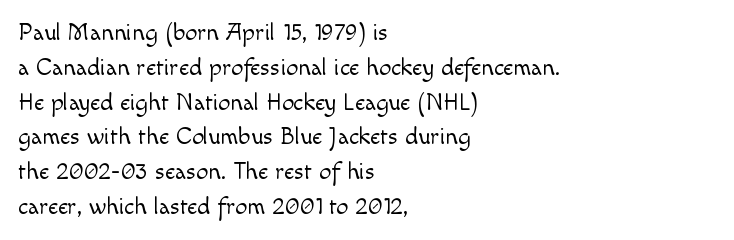
{"italic": "no", "bold": "no", "underline": "no", "align": "left", "line_spacing": "normal", "line_spacing_ratio": 1.45, "letter_spacing": "normal", "letter_spacing_em": 0.0, "glyph_px": 24}
